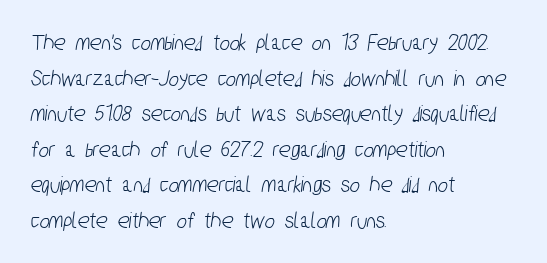
The setting favours the left margin, as ordinary paragraphs usually do. The baseline area is clear. The lines sit at an ordinary, default distance from one another. Students, note that the glyphs here touch the page at normal intervals.
